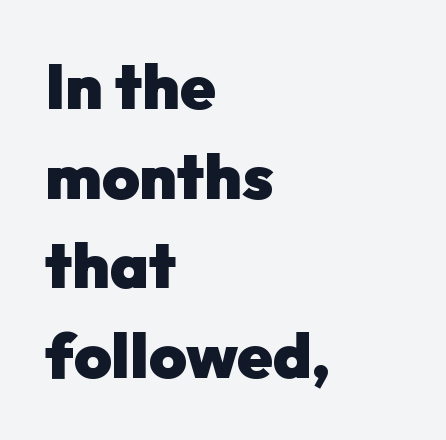
Q: Is the text bold? A: Yes.
Q: Is the text italic (slanted)? A: No, it is upright.
Q: Is the typeface a serif or a sans-serif typeface? A: Sans-serif.
Q: Is the text underlined? A: No.
Q: How is the paragraph aligned? A: Left-aligned.
Q: Is the spacing between letters normal or unusually wide? A: Normal.
Q: Is the spacing between lines tight, normal or loose? A: Normal.
Q: Width (condensed, normal, or wide)? A: Normal.
Q: Stroke contrast? A: Low.
Q: x-height? A: Medium.
Q: Monospaced? A: No.
